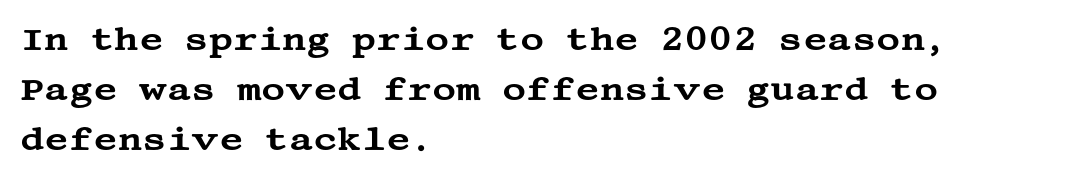
Q: Is the text italic (slanted)? A: No, it is upright.
Q: Is the typeface a serif or a sans-serif typeface? A: Serif.
Q: Is the text underlined? A: No.
Q: How is the paragraph aligned? A: Left-aligned.
Q: Is the spacing between letters normal or unusually wide? A: Normal.
Q: Is the spacing between lines tight, normal or loose? A: Normal.
Q: Width (condensed, normal, or wide)? A: Wide.
Q: Stroke contrast? A: Medium.
Q: x-height? A: Large.
